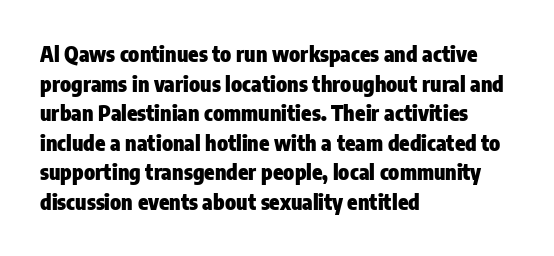
Q: Is the text bold? A: Yes.
Q: Is the text italic (slanted)? A: No, it is upright.
Q: Is the text underlined? A: No.
Q: How is the paragraph aligned? A: Left-aligned.
Q: Is the spacing between letters normal or unusually wide? A: Normal.
Q: Is the spacing between lines tight, normal or loose? A: Normal.
